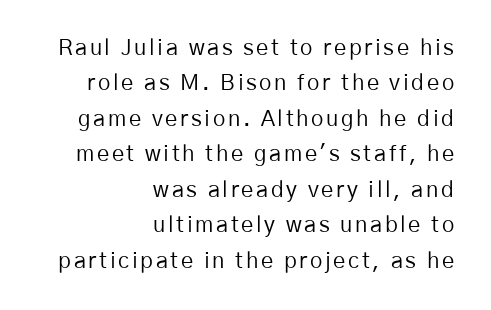
Q: Is the text bold? A: No.
Q: Is the text italic (slanted)? A: No, it is upright.
Q: Is the text underlined? A: No.
Q: How is the paragraph aligned? A: Right-aligned.
Q: Is the spacing between lines tight, normal or loose? A: Normal.
